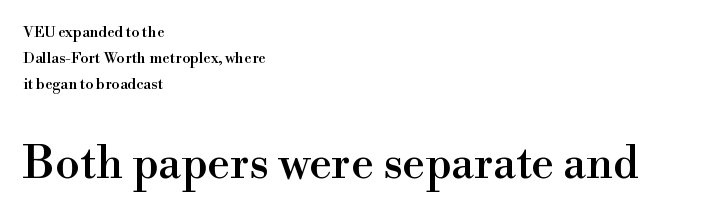
The image shows 45 px serif type, upright; set left-aligned, line spacing 1.72x, normal letter spacing, not underlined; the second (bottom) block is 3.0x larger; high stroke contrast and a small x-height.
